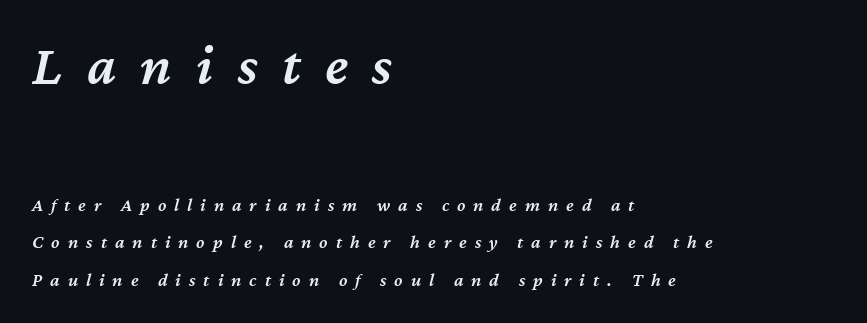
{"italic": "yes", "lean": "right", "slant_degrees": 12, "bold": "semi", "weight": "semibold", "width": "normal", "stroke_contrast": "medium", "x_height": "medium", "monospaced": "no", "underline": "no", "align": "left", "line_spacing": "loose", "line_spacing_ratio": 1.97, "letter_spacing": "wide", "letter_spacing_em": 0.42, "larger_block": "first", "size_ratio": 3.05, "glyph_px": 58}
